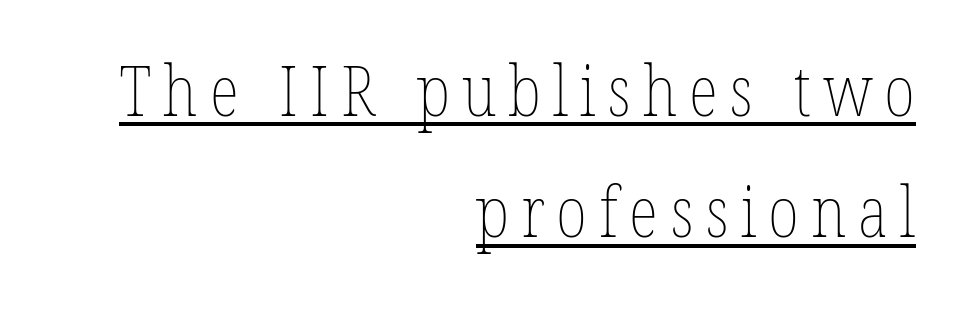
The image shows 69 px thin, condensed type, upright; set right-aligned, line spacing 1.76x, underlined; low stroke contrast and a medium x-height.
